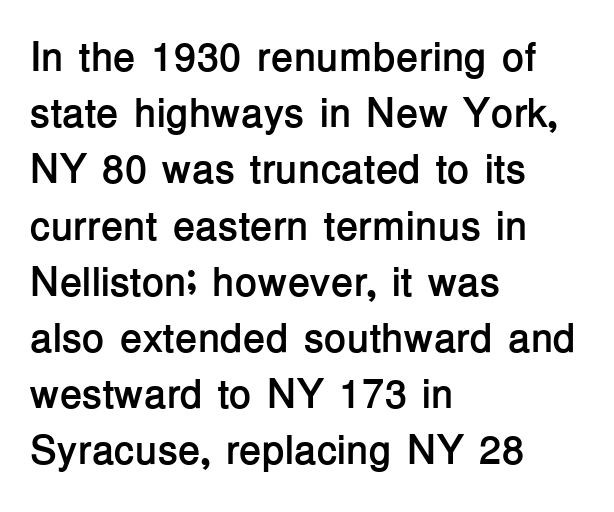
Q: Is the text bold? A: Yes.
Q: Is the text italic (slanted)? A: No, it is upright.
Q: Is the typeface a serif or a sans-serif typeface? A: Sans-serif.
Q: Is the text underlined? A: No.
Q: How is the paragraph aligned? A: Left-aligned.
Q: Is the spacing between letters normal or unusually wide? A: Normal.
Q: Is the spacing between lines tight, normal or loose? A: Normal.
Q: Width (condensed, normal, or wide)? A: Normal.
Q: Stroke contrast? A: Low.
Q: x-height? A: Medium.
Q: Monospaced? A: No.
